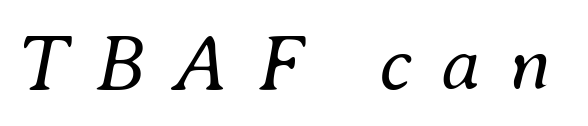
{"italic": "yes", "lean": "right", "slant_degrees": 8, "bold": "no", "weight": "regular", "width": "normal", "stroke_contrast": "medium", "x_height": "small", "monospaced": "no", "underline": "no", "letter_spacing": "wide", "letter_spacing_em": 0.36, "glyph_px": 79}
